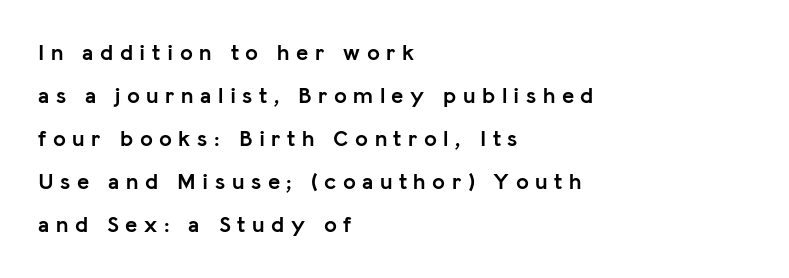
Tall strokes in this sample are plumb rather than angled. This is heavy type, rendered in bold. Descenders are the only things crossing below the line. Here the glyphs are tracked loosely, breaking word shapes into spaced letters.
